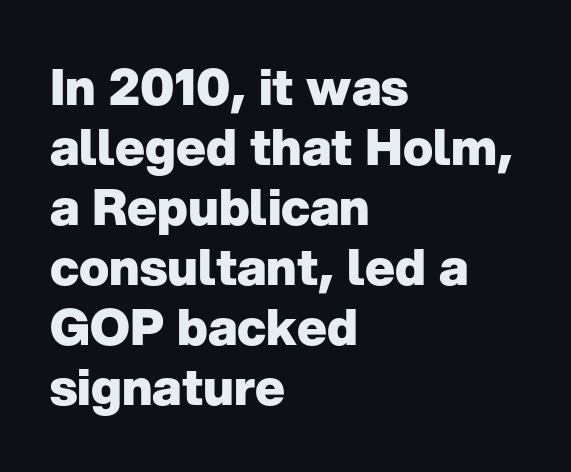
{"serif": "no", "italic": "no", "bold": "yes", "weight": "heavy", "width": "normal", "stroke_contrast": "low", "x_height": "medium", "monospaced": "no", "underline": "no", "align": "left", "line_spacing_ratio": 1.2, "letter_spacing": "normal", "letter_spacing_em": 0.0, "glyph_px": 50}
